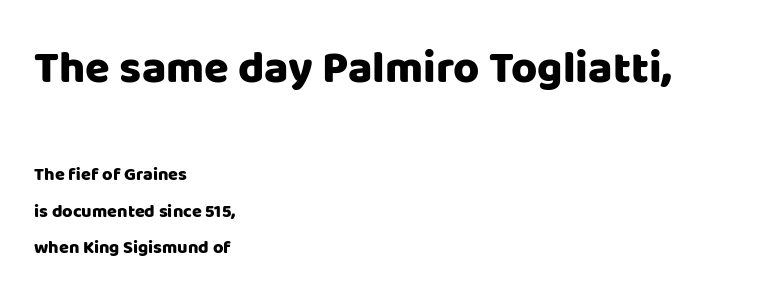
Notice how the passage keeps a crisp vertical edge on the left only. A roman cut, with each character standing at attention. To sum up the face: it is a sans, with no serifs. The rendering keeps characters at their native spacing.
